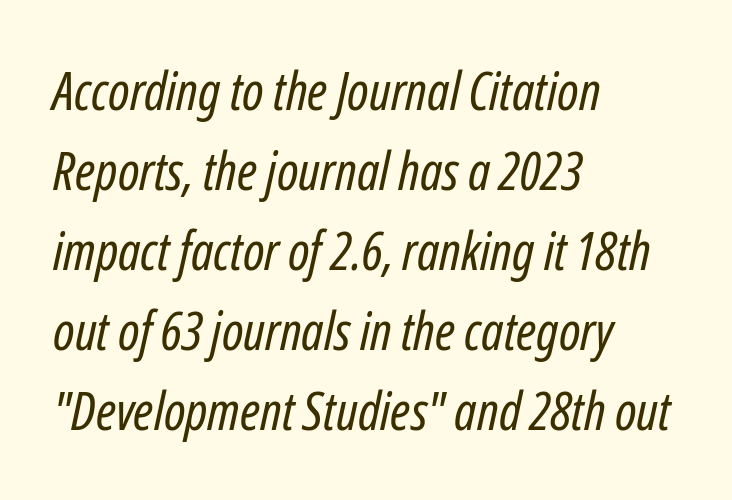
The image shows 53 px regular-weight, condensed type, italic (leaning right); set left-aligned, normal line spacing (1.51x), normal letter spacing, not underlined; low stroke contrast and a medium x-height.
